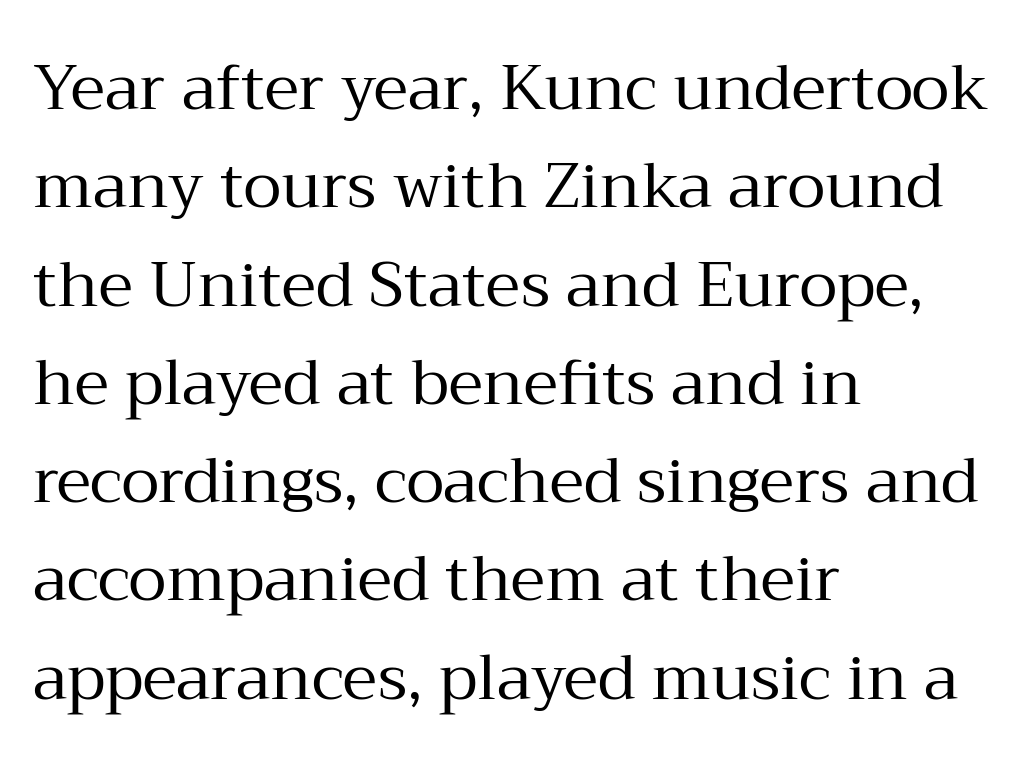
{"serif": "yes", "italic": "no", "bold": "no", "weight": "regular", "width": "normal", "stroke_contrast": "medium", "x_height": "medium", "monospaced": "no", "underline": "no", "align": "left", "line_spacing": "normal", "line_spacing_ratio": 1.56, "letter_spacing": "normal", "letter_spacing_em": 0.0, "glyph_px": 63}
